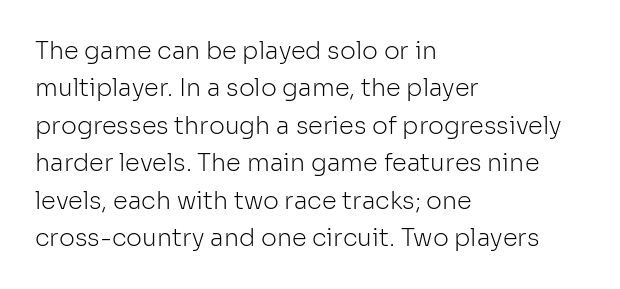
Evenly set lines give the paragraph a standard silhouette. Here the glyphs are tracked normally, forming tight word shapes. Rule under the text: the space is simply empty. Italic? Not at all — the glyphs are vertical. These glyphs show unthickened strokes, regular width or finer.
